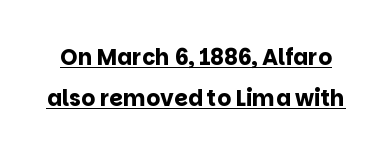
Q: Is the text bold? A: Yes.
Q: Is the text italic (slanted)? A: No, it is upright.
Q: Is the text underlined? A: Yes.
Q: Is the spacing between letters normal or unusually wide? A: Normal.
